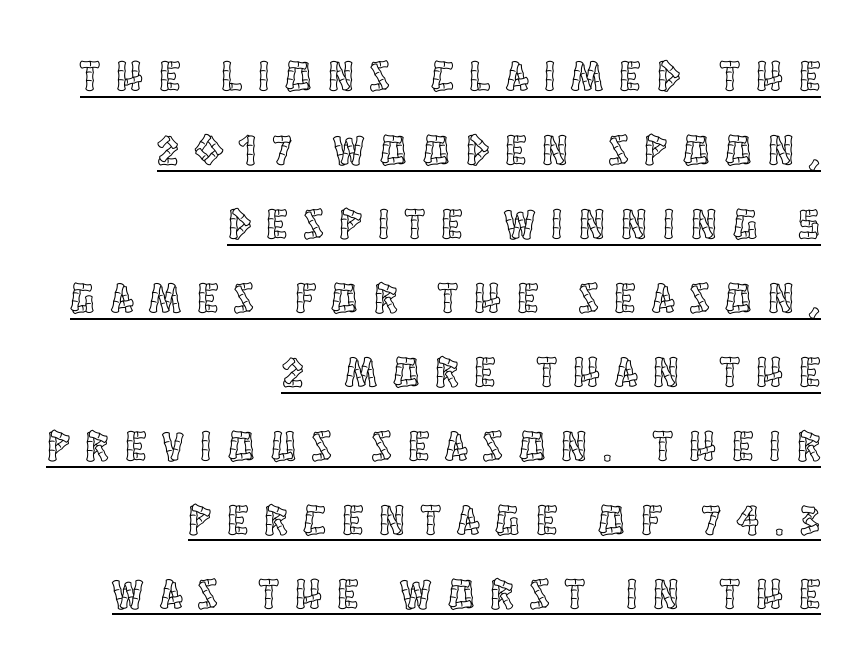
{"italic": "no", "width": "condensed", "x_height": "large", "monospaced": "no", "underline": "yes", "align": "right", "line_spacing_ratio": 1.72, "letter_spacing": "wide", "letter_spacing_em": 0.38, "glyph_px": 43}
